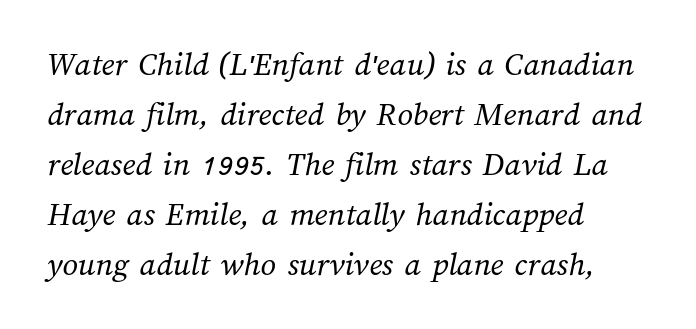
{"bold": "no", "weight": "regular", "width": "normal", "stroke_contrast": "medium", "x_height": "medium", "monospaced": "no", "underline": "no", "align": "left", "line_spacing": "normal", "line_spacing_ratio": 1.47, "letter_spacing": "normal", "letter_spacing_em": 0.0, "glyph_px": 34}
